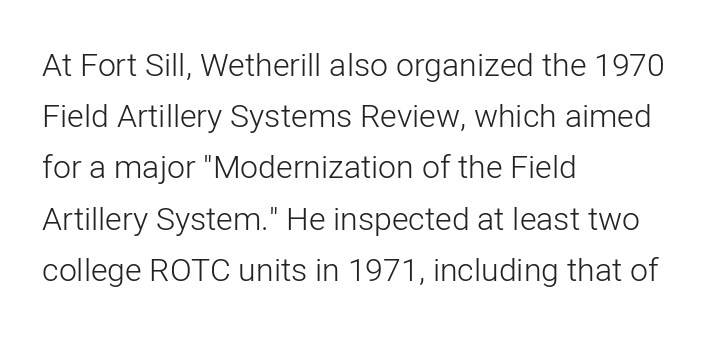
{"serif": "no", "italic": "no", "bold": "no", "weight": "light", "width": "normal", "stroke_contrast": "low", "x_height": "medium", "monospaced": "no", "underline": "no", "align": "left", "line_spacing": "normal", "line_spacing_ratio": 1.6, "letter_spacing": "normal", "letter_spacing_em": 0.0, "glyph_px": 32}
